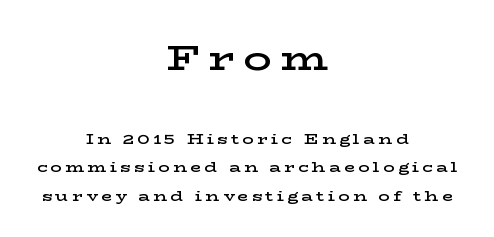
{"serif": "yes", "italic": "no", "bold": "semi", "weight": "semibold", "width": "wide", "stroke_contrast": "low", "x_height": "medium", "monospaced": "no", "underline": "no", "align": "center", "line_spacing": "loose", "line_spacing_ratio": 2.01, "letter_spacing": "wide", "letter_spacing_em": 0.24, "larger_block": "first", "size_ratio": 2.5, "glyph_px": 35}
